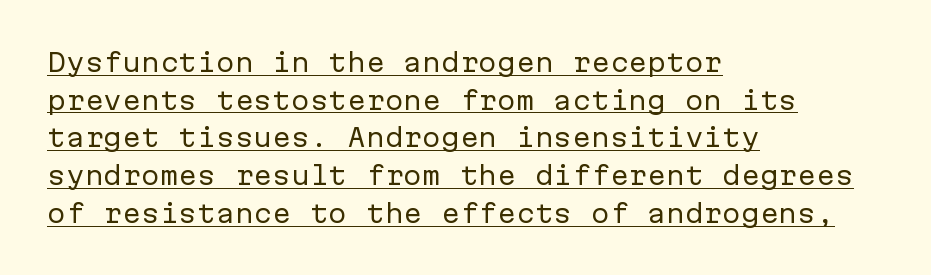
{"italic": "no", "bold": "no", "underline": "yes", "align": "left", "line_spacing": "normal", "line_spacing_ratio": 1.51, "letter_spacing": "normal", "letter_spacing_em": 0.0, "glyph_px": 25}
